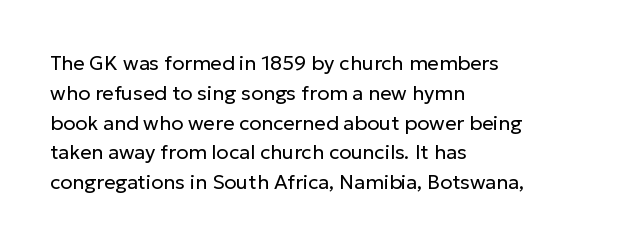
The image shows 20 px text type, upright; set left-aligned, normal line spacing (1.49x), normal letter spacing, not underlined.
